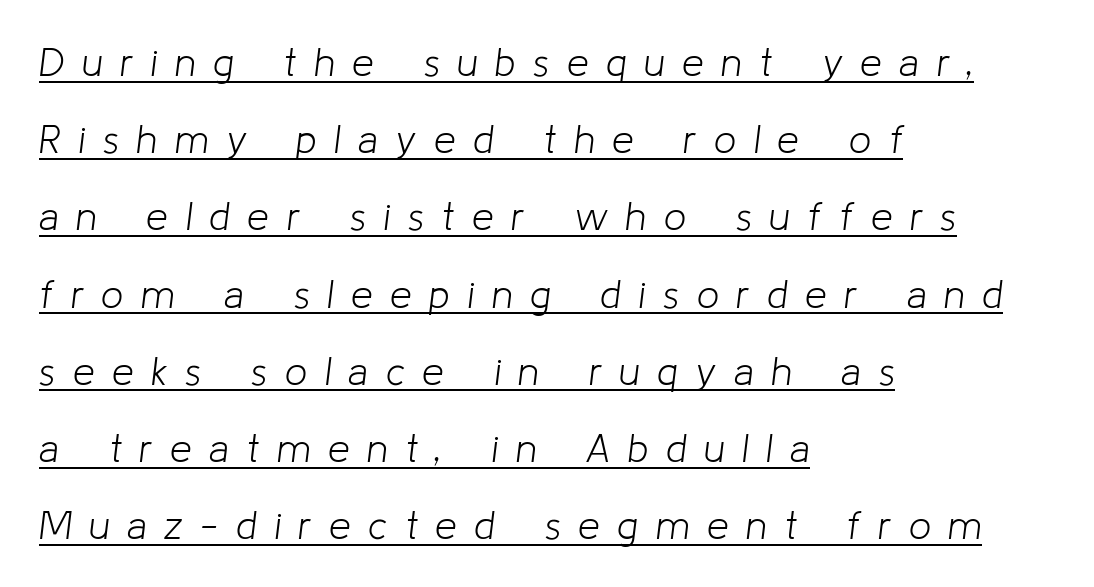
Q: Is the text bold? A: No.
Q: Is the text italic (slanted)? A: Yes, it leans right by about 8 degrees.
Q: Is the text underlined? A: Yes.
Q: How is the paragraph aligned? A: Left-aligned.
Q: Is the spacing between letters normal or unusually wide? A: Unusually wide.
Q: Is the spacing between lines tight, normal or loose? A: Loose.
Q: Width (condensed, normal, or wide)? A: Normal.
Q: Stroke contrast? A: Low.
Q: x-height? A: Medium.
Q: Monospaced? A: No.
